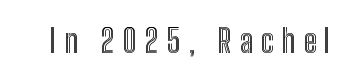
The image shows 32 px condensed type, upright; set unusually wide letter spacing (+0.25 em), not underlined; a medium x-height.
